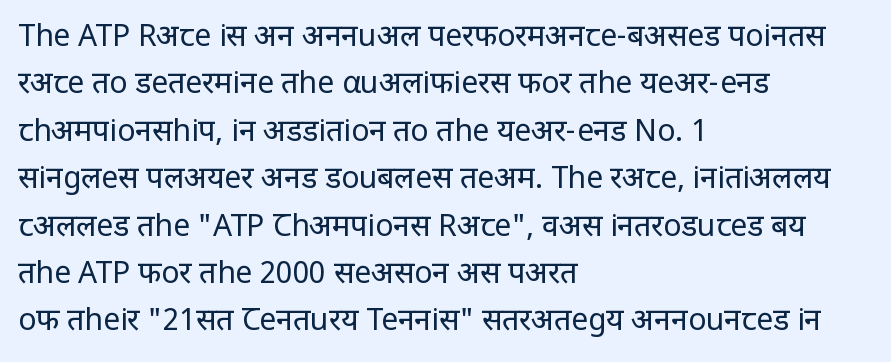
Q: Is the text bold? A: No.
Q: Is the text italic (slanted)? A: No, it is upright.
Q: Is the typeface a serif or a sans-serif typeface? A: Sans-serif.
Q: Is the text underlined? A: No.
Q: How is the paragraph aligned? A: Left-aligned.
Q: Is the spacing between letters normal or unusually wide? A: Normal.
Q: Is the spacing between lines tight, normal or loose? A: Normal.
Q: Width (condensed, normal, or wide)? A: Condensed.
Q: Stroke contrast? A: Low.
Q: x-height? A: Large.
Q: Monospaced? A: No.
